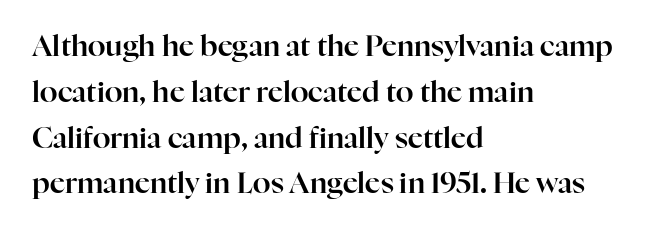
{"serif": "yes", "italic": "no", "width": "normal", "stroke_contrast": "high", "x_height": "medium", "monospaced": "no", "underline": "no", "align": "left", "line_spacing": "normal", "line_spacing_ratio": 1.58, "letter_spacing": "normal", "letter_spacing_em": 0.0, "glyph_px": 29}
